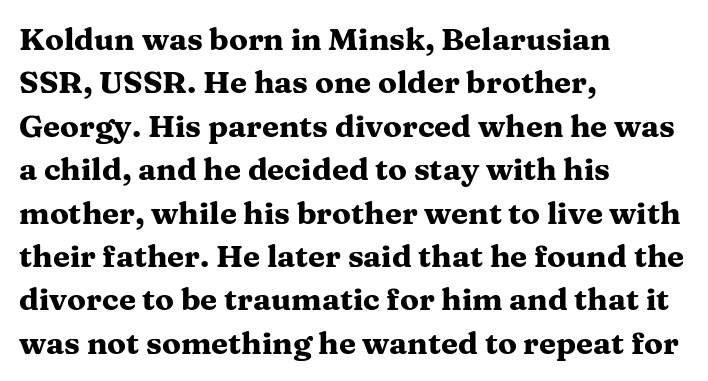
{"serif": "yes", "italic": "no", "bold": "yes", "weight": "heavy", "width": "wide", "stroke_contrast": "medium", "x_height": "medium", "monospaced": "no", "underline": "no", "align": "left", "line_spacing": "normal", "line_spacing_ratio": 1.4, "letter_spacing": "normal", "letter_spacing_em": 0.0, "glyph_px": 31}
